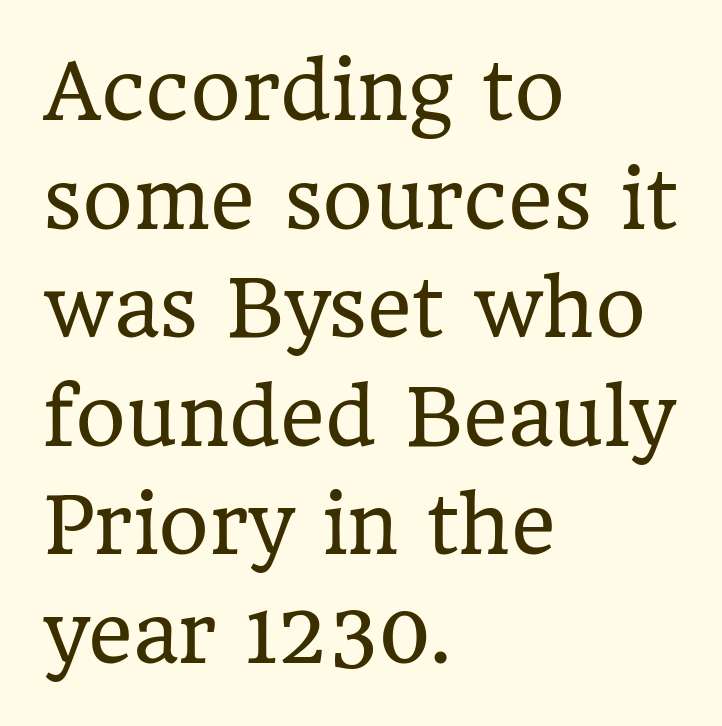
The image shows 77 px regular-weight serif type, upright; set left-aligned, normal line spacing (1.41x), normal letter spacing, not underlined; low stroke contrast and a medium x-height.
